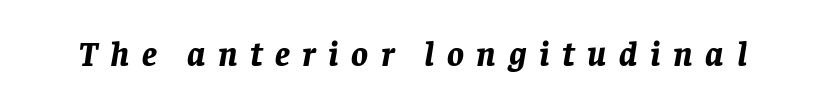
Q: Is the text bold? A: Yes.
Q: Is the text italic (slanted)? A: Yes, it leans right by about 8 degrees.
Q: Is the text underlined? A: No.
Q: Is the spacing between letters normal or unusually wide? A: Unusually wide.
Q: Width (condensed, normal, or wide)? A: Normal.
Q: Stroke contrast? A: Low.
Q: x-height? A: Large.
Q: Monospaced? A: No.
